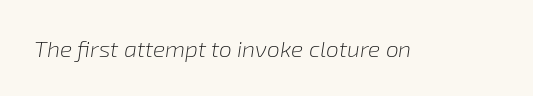
Q: Is the text bold? A: No.
Q: Is the text italic (slanted)? A: Yes, it leans right by about 8 degrees.
Q: Is the text underlined? A: No.
Q: Is the spacing between letters normal or unusually wide? A: Normal.
